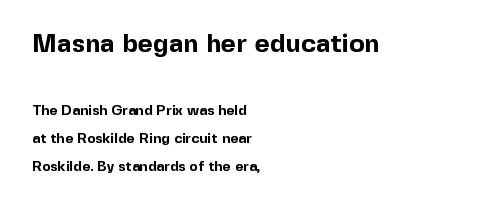
Leading: increased. The upper block of text is set noticeably larger than the block beneath it. Beneath every word, the page is bare. What weight is shown? A full bold with thick strokes.
